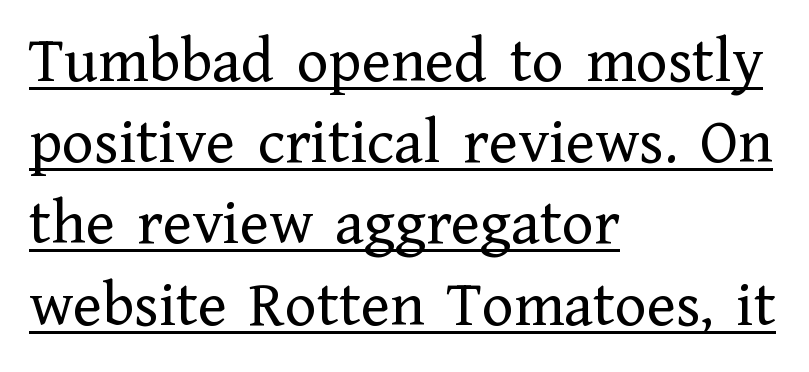
Q: Is the text bold? A: No.
Q: Is the text italic (slanted)? A: No, it is upright.
Q: Is the typeface a serif or a sans-serif typeface? A: Serif.
Q: Is the text underlined? A: Yes.
Q: How is the paragraph aligned? A: Left-aligned.
Q: Is the spacing between letters normal or unusually wide? A: Normal.
Q: Width (condensed, normal, or wide)? A: Normal.
Q: Stroke contrast? A: Low.
Q: x-height? A: Medium.
Q: Monospaced? A: No.
